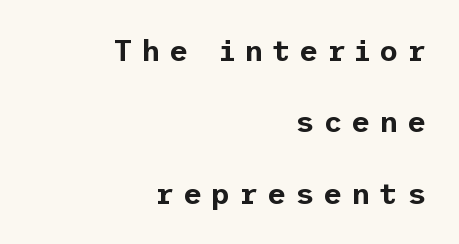
{"serif": "no", "italic": "no", "width": "normal", "stroke_contrast": "low", "x_height": "medium", "underline": "no", "align": "right", "line_spacing": "loose", "line_spacing_ratio": 2.38, "letter_spacing": "wide", "letter_spacing_em": 0.28, "glyph_px": 30}
